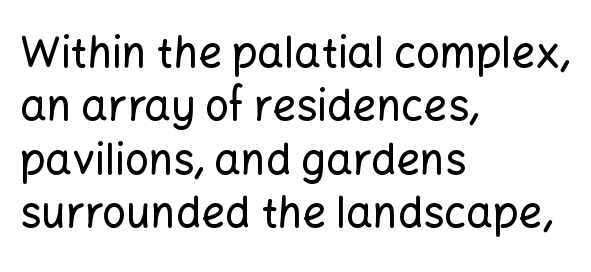
The image shows 42 px sans-serif type, upright; set left-aligned, normal line spacing (1.27x), normal letter spacing, not underlined; low stroke contrast and a medium x-height.
